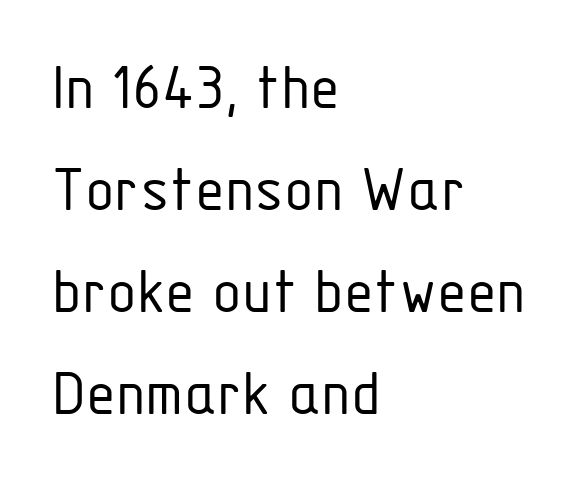
Q: Is the text bold? A: No.
Q: Is the text italic (slanted)? A: No, it is upright.
Q: Is the typeface a serif or a sans-serif typeface? A: Sans-serif.
Q: Is the text underlined? A: No.
Q: How is the paragraph aligned? A: Left-aligned.
Q: Is the spacing between letters normal or unusually wide? A: Normal.
Q: Is the spacing between lines tight, normal or loose? A: Normal.
Q: Width (condensed, normal, or wide)? A: Condensed.
Q: Stroke contrast? A: Low.
Q: x-height? A: Medium.
Q: Monospaced? A: No.
